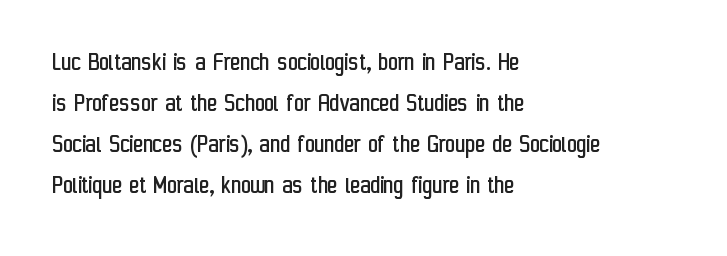
On a weight scale, this lands at 450 or below. The passage shown has conventional tracking throughout. A normal amount of white space separates one row of letters from the next. The rag falls on the right side of this text block.
